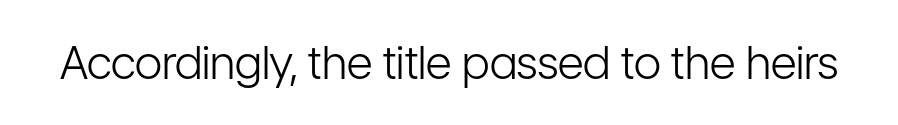
The passage shown has conventional tracking throughout. If you drew a line through each stem, it would be perfectly vertical. Weight: not bold — regular or lighter. Typographically, this falls in the sans-serif category. Underline: absent.
